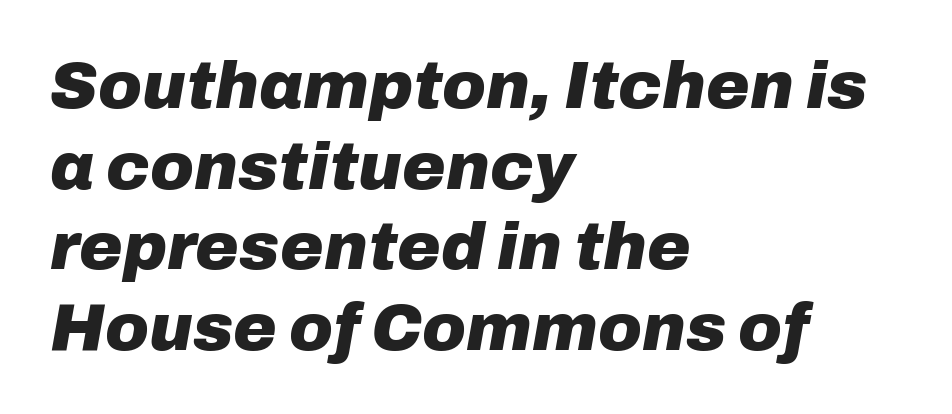
{"italic": "yes", "lean": "right", "slant_degrees": 10, "bold": "yes", "weight": "heavy", "width": "normal", "stroke_contrast": "low", "x_height": "medium", "monospaced": "no", "underline": "no", "align": "left", "line_spacing_ratio": 1.22, "letter_spacing": "normal", "letter_spacing_em": 0.0, "glyph_px": 66}
